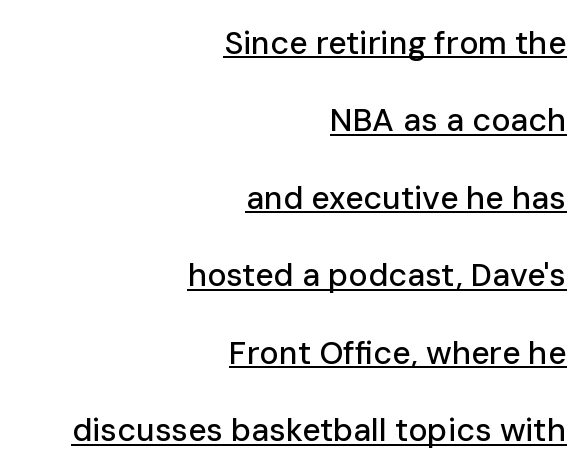
{"serif": "no", "italic": "no", "width": "normal", "stroke_contrast": "low", "x_height": "medium", "monospaced": "no", "underline": "yes", "align": "right", "line_spacing": "loose", "line_spacing_ratio": 2.42, "letter_spacing": "normal", "letter_spacing_em": 0.0, "glyph_px": 32}
